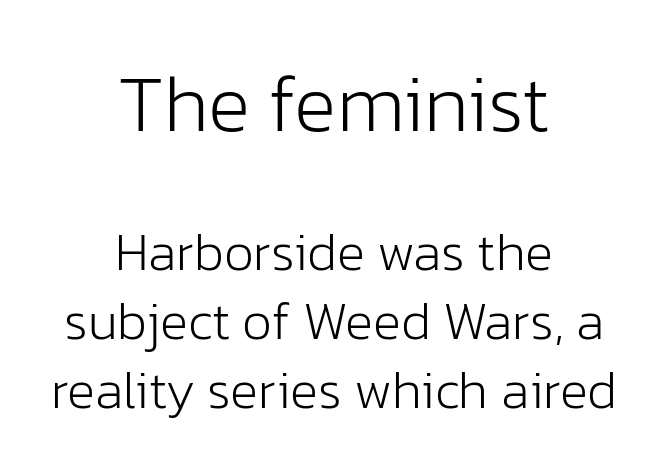
{"serif": "no", "italic": "no", "bold": "no", "weight": "light", "width": "normal", "stroke_contrast": "low", "x_height": "medium", "monospaced": "no", "underline": "no", "align": "center", "line_spacing": "normal", "line_spacing_ratio": 1.3, "letter_spacing": "normal", "letter_spacing_em": 0.0, "larger_block": "first", "size_ratio": 1.51, "glyph_px": 80}
